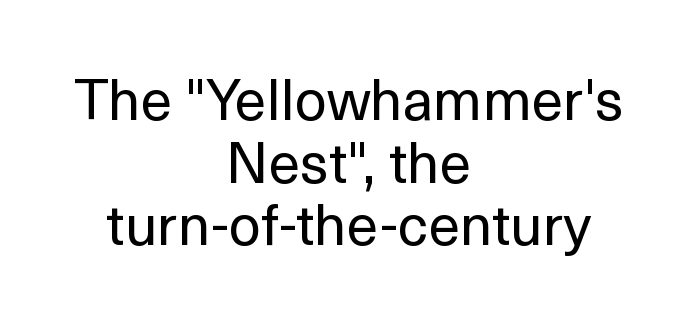
The image shows 57 px regular-weight sans-serif type, upright; set centered, tight line spacing (1.1x), normal letter spacing, not underlined; a medium x-height.
